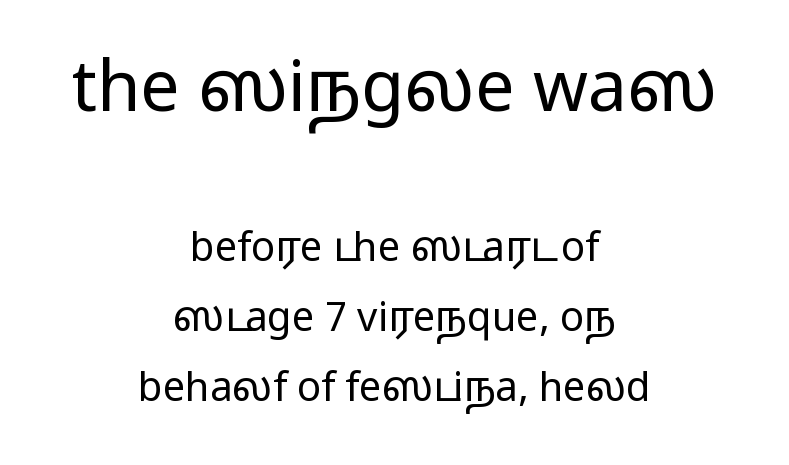
Q: Is the text bold? A: No.
Q: Is the text italic (slanted)? A: No, it is upright.
Q: Is the typeface a serif or a sans-serif typeface? A: Sans-serif.
Q: Is the text underlined? A: No.
Q: How is the paragraph aligned? A: Centered.
Q: Is the spacing between letters normal or unusually wide? A: Normal.
Q: Which block of text is set in a larger size, the first (top) or the second (bottom)? A: The first (top) one.
Q: Width (condensed, normal, or wide)? A: Wide.
Q: Stroke contrast? A: Low.
Q: x-height? A: Medium.
Q: Monospaced? A: No.
